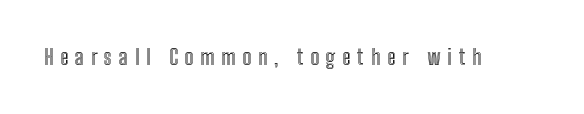
Q: Is the text italic (slanted)? A: No, it is upright.
Q: Is the text underlined? A: No.
Q: Is the spacing between letters normal or unusually wide? A: Unusually wide.
